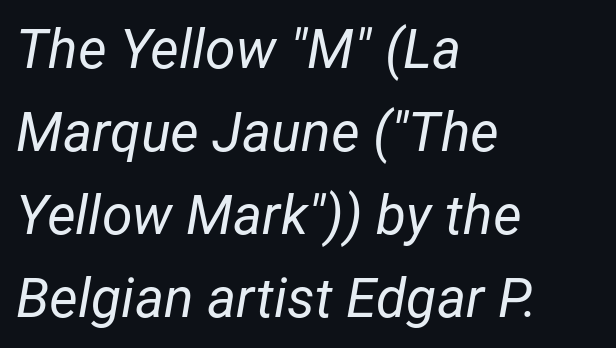
Honestly, the row spacing looks completely unremarkable. Descenders are the only things crossing below the line. This sample has the flowing, uneven cadence of proportional lettering. The typography opts for an oblique posture over an upright one.
